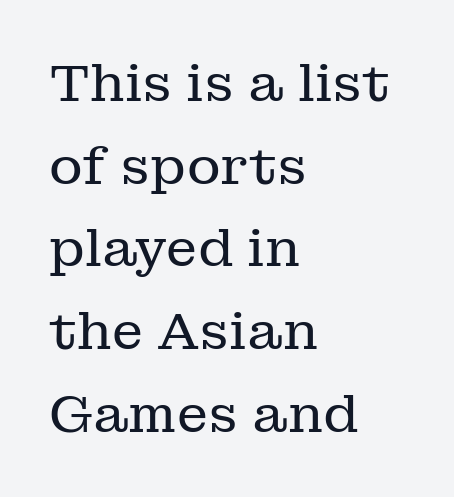
The image shows 52 px regular-weight serif type, upright; set left-aligned, normal line spacing (1.59x), normal letter spacing, not underlined; low stroke contrast and a medium x-height.
